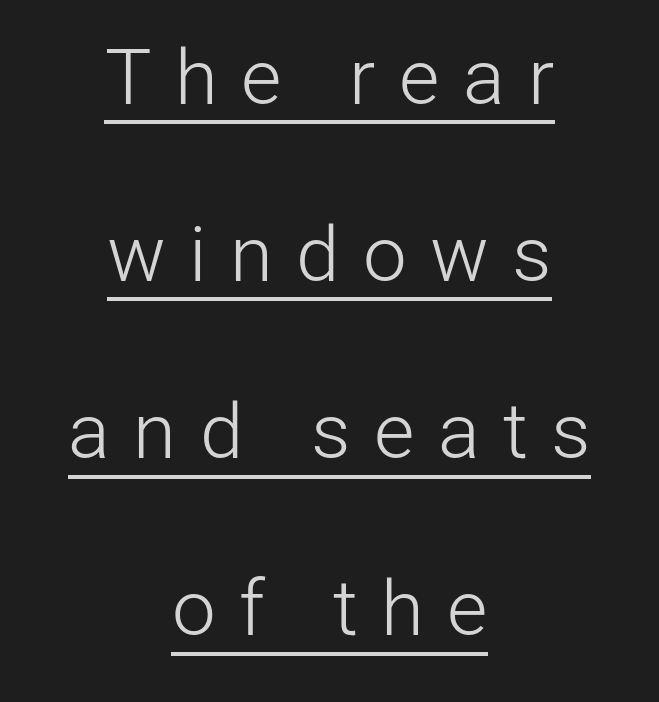
Q: Is the text bold? A: No.
Q: Is the text italic (slanted)? A: No, it is upright.
Q: Is the typeface a serif or a sans-serif typeface? A: Sans-serif.
Q: Is the text underlined? A: Yes.
Q: How is the paragraph aligned? A: Centered.
Q: Is the spacing between letters normal or unusually wide? A: Unusually wide.
Q: Is the spacing between lines tight, normal or loose? A: Loose.
Q: Width (condensed, normal, or wide)? A: Normal.
Q: Stroke contrast? A: Low.
Q: x-height? A: Medium.
Q: Monospaced? A: No.
